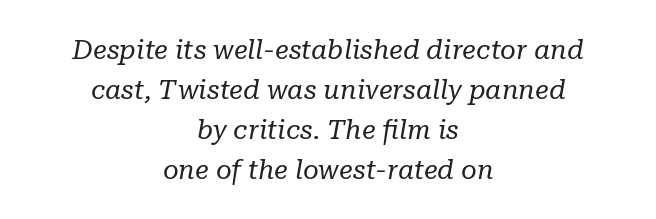
{"italic": "yes", "lean": "right", "slant_degrees": 10, "bold": "no", "underline": "no", "align": "center", "line_spacing": "normal", "line_spacing_ratio": 1.48, "letter_spacing": "normal", "letter_spacing_em": 0.0, "glyph_px": 27}
